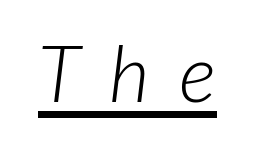
{"italic": "yes", "lean": "right", "slant_degrees": 7, "bold": "no", "weight": "light", "width": "normal", "stroke_contrast": "low", "x_height": "medium", "monospaced": "no", "underline": "yes", "letter_spacing": "wide", "letter_spacing_em": 0.37, "glyph_px": 79}
